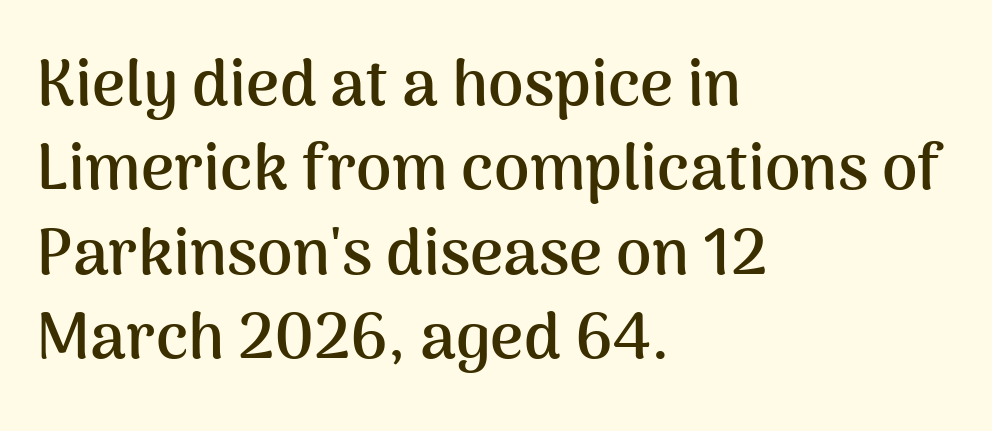
{"serif": "no", "italic": "no", "bold": "yes", "weight": "semibold", "width": "normal", "stroke_contrast": "medium", "x_height": "medium", "monospaced": "no", "underline": "no", "align": "left", "line_spacing": "normal", "line_spacing_ratio": 1.32, "letter_spacing": "normal", "letter_spacing_em": 0.0, "glyph_px": 64}
